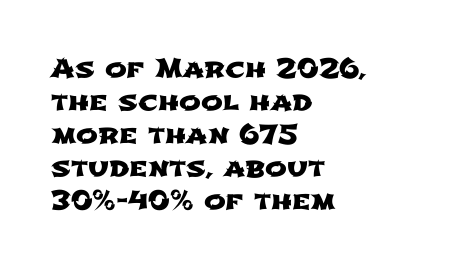
Q: Is the text underlined? A: No.
Q: How is the paragraph aligned? A: Left-aligned.
Q: Is the spacing between letters normal or unusually wide? A: Normal.
Q: Is the spacing between lines tight, normal or loose? A: Normal.
